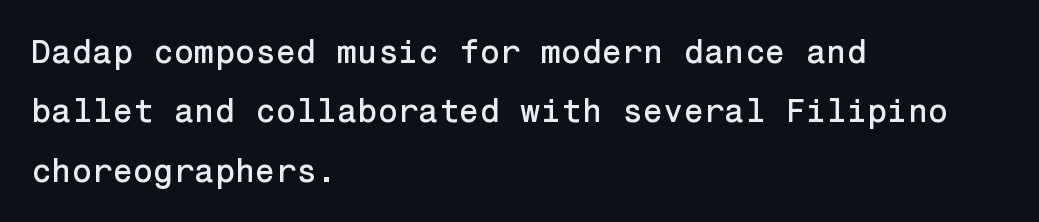
{"serif": "no", "italic": "no", "width": "normal", "stroke_contrast": "low", "x_height": "medium", "underline": "no", "align": "left", "line_spacing_ratio": 1.8, "letter_spacing": "normal", "letter_spacing_em": 0.0, "glyph_px": 33}
